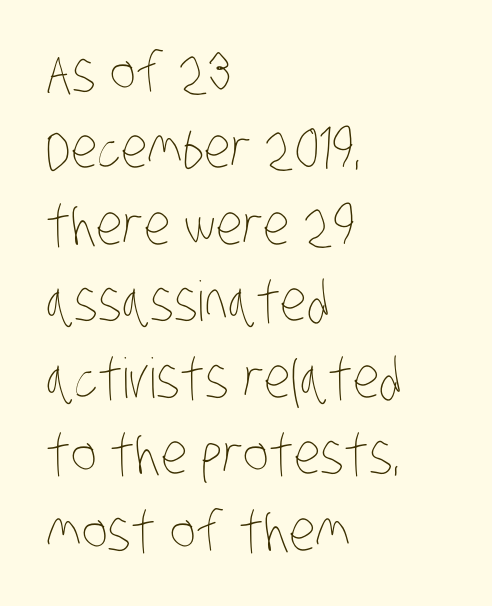
Q: Is the text bold? A: No.
Q: Is the text underlined? A: No.
Q: How is the paragraph aligned? A: Left-aligned.
Q: Is the spacing between letters normal or unusually wide? A: Normal.
Q: Is the spacing between lines tight, normal or loose? A: Normal.
Q: Width (condensed, normal, or wide)? A: Condensed.
Q: Stroke contrast? A: Low.
Q: x-height? A: Large.
Q: Monospaced? A: No.
